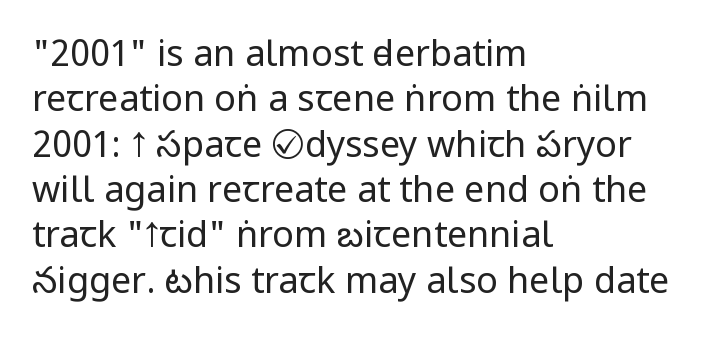
Q: Is the text bold? A: No.
Q: Is the text italic (slanted)? A: No, it is upright.
Q: Is the typeface a serif or a sans-serif typeface? A: Sans-serif.
Q: Is the text underlined? A: No.
Q: How is the paragraph aligned? A: Left-aligned.
Q: Is the spacing between letters normal or unusually wide? A: Normal.
Q: Is the spacing between lines tight, normal or loose? A: Normal.
Q: Width (condensed, normal, or wide)? A: Condensed.
Q: Stroke contrast? A: Low.
Q: x-height? A: Large.
Q: Monospaced? A: No.
